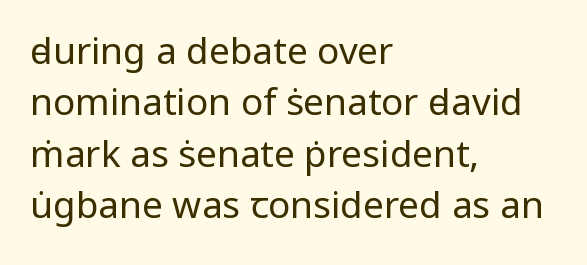
The image shows 37 px regular-weight sans-serif type, upright; set left-aligned, normal line spacing (1.39x), normal letter spacing, not underlined; low stroke contrast and a medium x-height.
